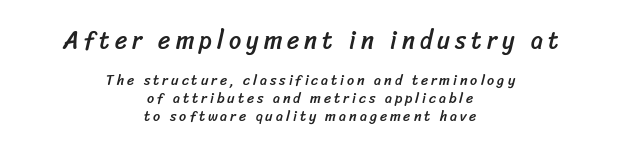
Q: Is the text underlined? A: No.
Q: How is the paragraph aligned? A: Centered.
Q: Is the spacing between letters normal or unusually wide? A: Unusually wide.
Q: Is the spacing between lines tight, normal or loose? A: Normal.
Q: Which block of text is set in a larger size, the first (top) or the second (bottom)? A: The first (top) one.
